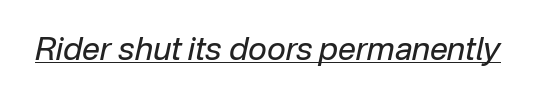
{"italic": "yes", "lean": "right", "slant_degrees": 12, "bold": "no", "weight": "regular", "width": "normal", "stroke_contrast": "low", "x_height": "medium", "monospaced": "no", "underline": "yes", "letter_spacing": "normal", "letter_spacing_em": 0.0, "glyph_px": 32}
